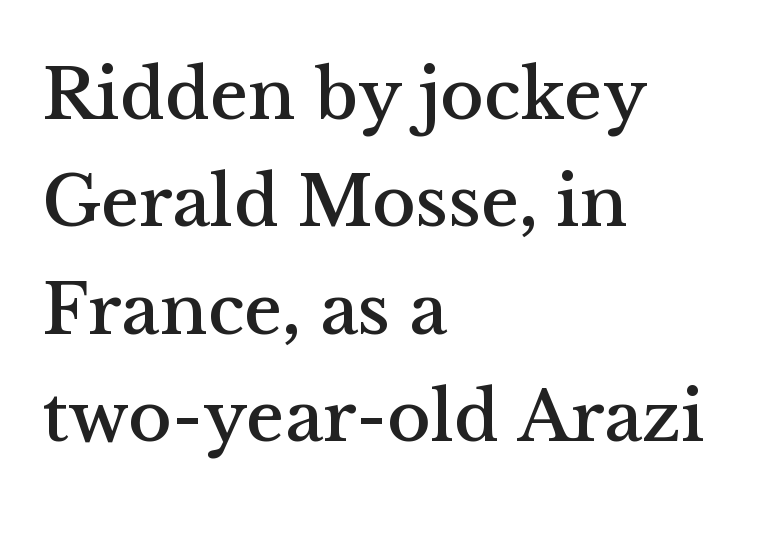
The image shows 73 px serif type, upright; set left-aligned, normal line spacing (1.47x), normal letter spacing, not underlined; medium stroke contrast and a medium x-height.
